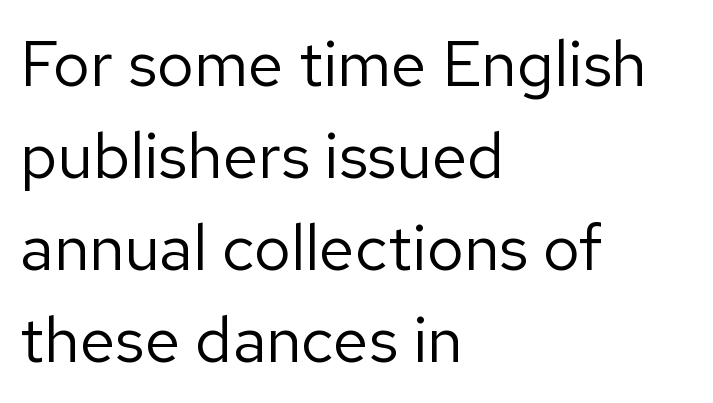
The compositor pushed each line to the left boundary. The horizontal fit of the characters is conventional and even. If you drew a line through each stem, it would be perfectly vertical. A typesetter would label this face a sans. Students, observe: this is what conventionally led text looks like.
